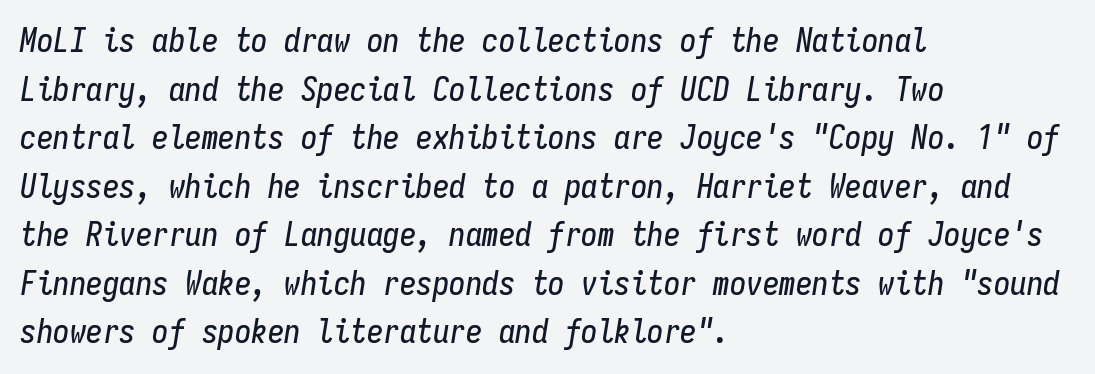
Q: Is the text italic (slanted)? A: Yes, it leans right by about 9 degrees.
Q: Is the text underlined? A: No.
Q: How is the paragraph aligned? A: Left-aligned.
Q: Is the spacing between letters normal or unusually wide? A: Normal.
Q: Is the spacing between lines tight, normal or loose? A: Normal.
Q: Width (condensed, normal, or wide)? A: Condensed.
Q: Stroke contrast? A: Low.
Q: x-height? A: Medium.
Q: Monospaced? A: Yes.
